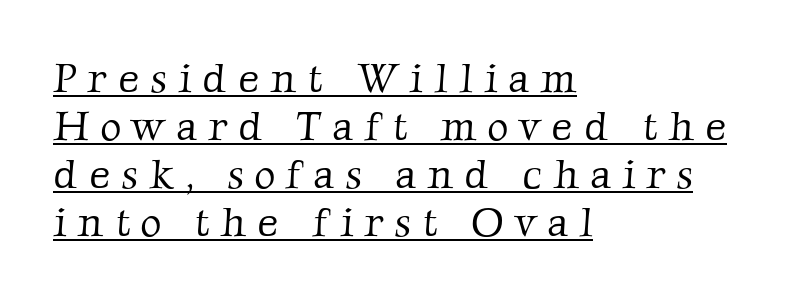
The image shows 41 px light serif type; set left-aligned, line spacing 1.17x, unusually wide letter spacing (+0.27 em), underlined; low stroke contrast and a medium x-height.
